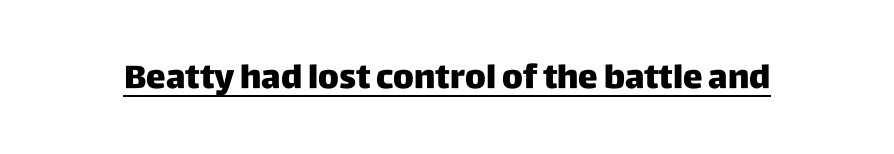
{"serif": "no", "italic": "no", "width": "normal", "stroke_contrast": "low", "x_height": "large", "monospaced": "no", "underline": "yes", "letter_spacing": "normal", "letter_spacing_em": 0.0, "glyph_px": 33}
